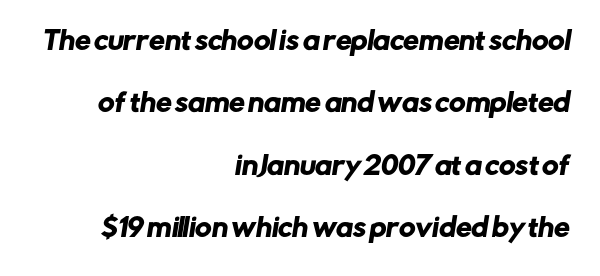
{"underline": "no", "align": "right", "line_spacing": "loose", "line_spacing_ratio": 2.5, "letter_spacing": "normal", "letter_spacing_em": 0.0, "glyph_px": 25}
